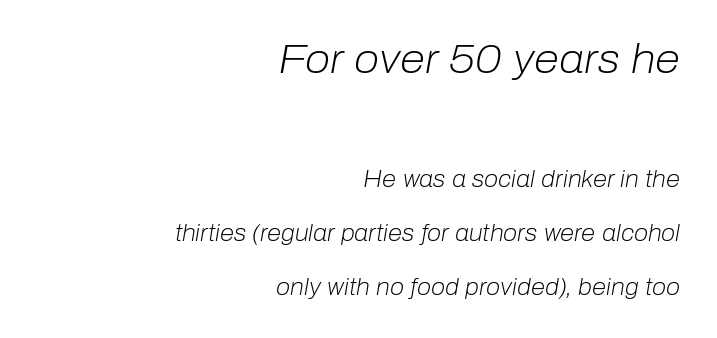
The image shows 41 px light type, italic (leaning right); set right-aligned, loose line spacing (2.35x), normal letter spacing, not underlined; the first (top) block is 1.78x larger; low stroke contrast and a medium x-height.
